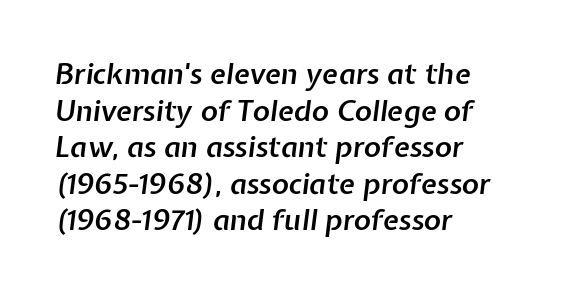
The strip under each line holds only bare page. Spacing verdict: proportional, widths tailored to each character. The lettering tilts uniformly, giving the passage an italic look. The rendering uses a moderate line-height, typical for paragraphs.
